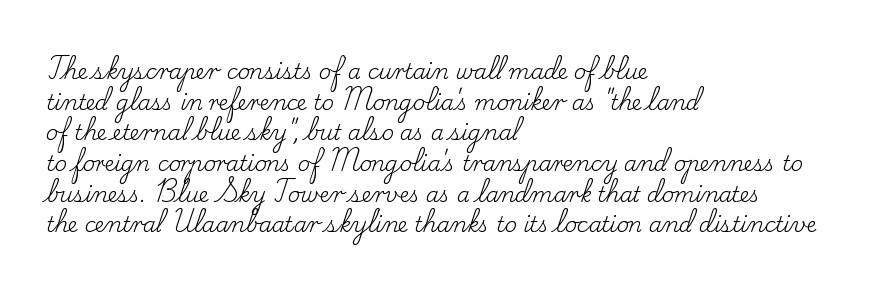
The image shows 21 px text type; set left-aligned, normal line spacing (1.46x), normal letter spacing, not underlined.
